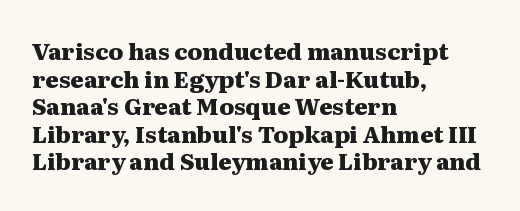
Q: Is the text bold? A: Yes.
Q: Is the text italic (slanted)? A: No, it is upright.
Q: Is the text underlined? A: No.
Q: How is the paragraph aligned? A: Left-aligned.
Q: Is the spacing between letters normal or unusually wide? A: Normal.
